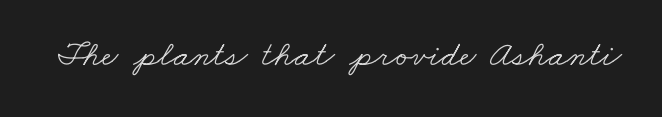
{"serif": "yes", "bold": "no", "weight": "light", "width": "wide", "stroke_contrast": "low", "x_height": "small", "monospaced": "no", "underline": "no", "letter_spacing": "normal", "letter_spacing_em": 0.0, "glyph_px": 36}
